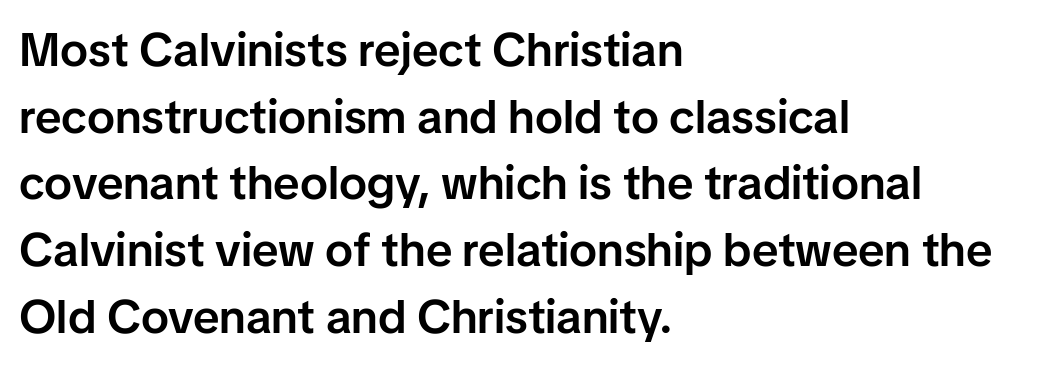
The image shows 47 px semibold sans-serif type, upright; set left-aligned, normal line spacing (1.42x), normal letter spacing, not underlined; low stroke contrast and a medium x-height.
